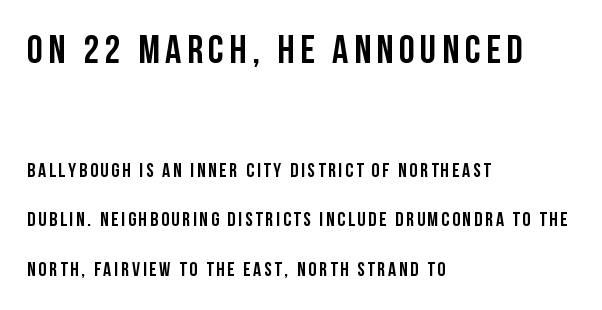
The image shows 40 px condensed sans-serif type, upright; set left-aligned, loose line spacing (2.49x), not underlined; the first (top) block is 2.0x larger; low stroke contrast and a large x-height.
